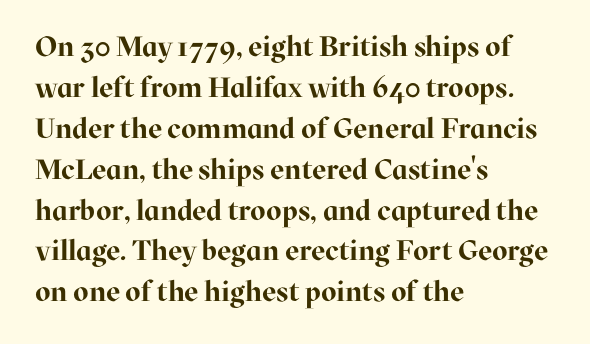
{"serif": "yes", "italic": "no", "bold": "yes", "weight": "bold", "width": "normal", "stroke_contrast": "high", "x_height": "medium", "monospaced": "no", "underline": "no", "align": "left", "line_spacing": "normal", "line_spacing_ratio": 1.46, "letter_spacing": "normal", "letter_spacing_em": 0.0, "glyph_px": 28}
